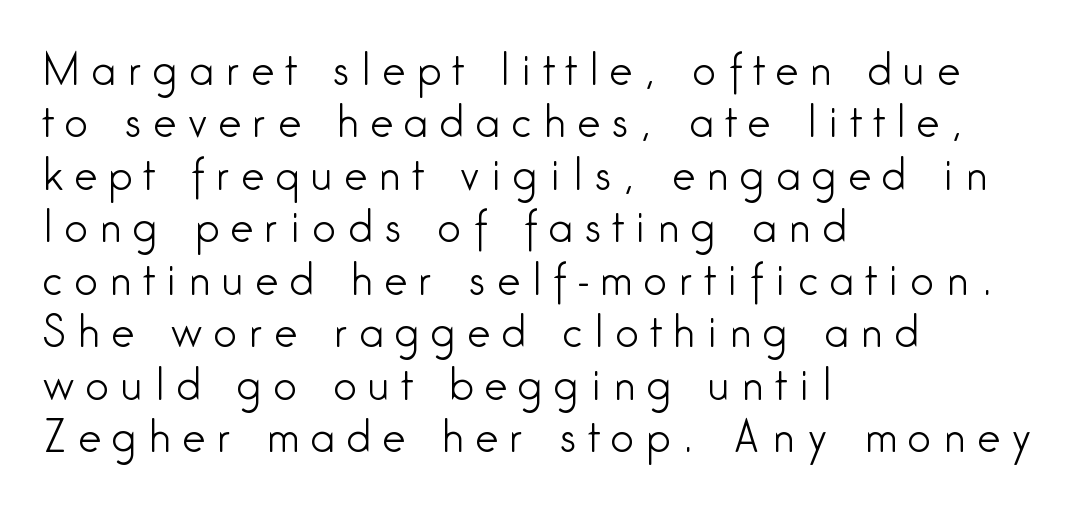
{"serif": "no", "italic": "no", "bold": "no", "weight": "light", "width": "condensed", "stroke_contrast": "low", "x_height": "medium", "monospaced": "no", "underline": "no", "align": "left", "line_spacing": "normal", "line_spacing_ratio": 1.28, "letter_spacing": "wide", "letter_spacing_em": 0.3, "glyph_px": 41}
